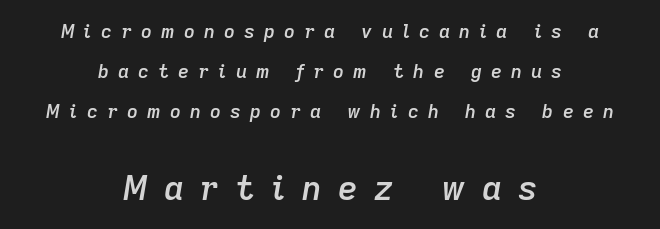
Q: Is the text bold? A: Semi-bold.
Q: Is the text italic (slanted)? A: Yes, it leans right by about 9 degrees.
Q: Is the text underlined? A: No.
Q: How is the paragraph aligned? A: Centered.
Q: Is the spacing between letters normal or unusually wide? A: Unusually wide.
Q: Is the spacing between lines tight, normal or loose? A: Loose.
Q: Which block of text is set in a larger size, the first (top) or the second (bottom)? A: The second (bottom) one.
Q: Width (condensed, normal, or wide)? A: Normal.
Q: Stroke contrast? A: Low.
Q: x-height? A: Medium.
Q: Monospaced? A: No.
